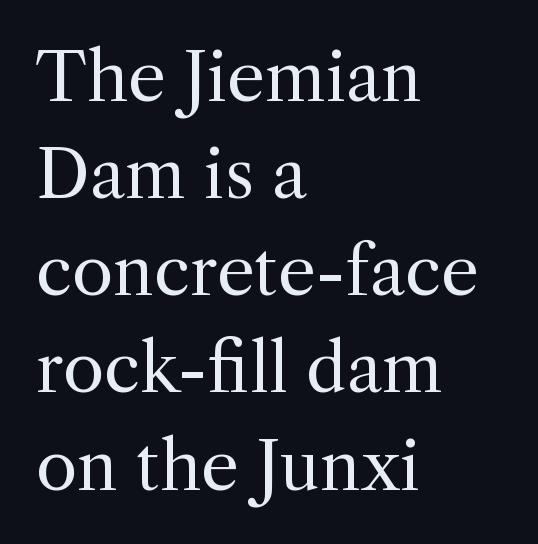
Between one letter and the next there's only the usual sliver of space. Reading down the block, your eye returns to a fixed left position each line. These lines are rendered in a variable-pitch font. Typographically, this falls in the serif category. Interline gaps are of average width in this sample. In terms of posture, this sample is upright.
